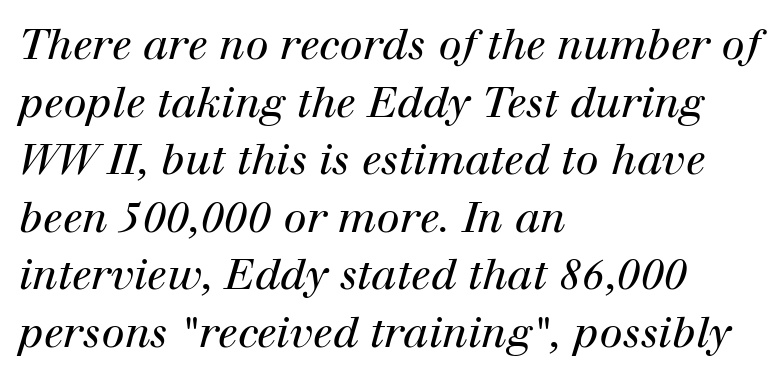
This is oblique type, the kind used for emphasis or titles. Compared with typical body copy, the letter spacing here is the same. A classic flush-left, rag-right setting is used for this passage. Serifs: yes, visible at the terminals of the letterforms. Heft: none added — not bold. Honestly, there is no underline to notice here at all.
